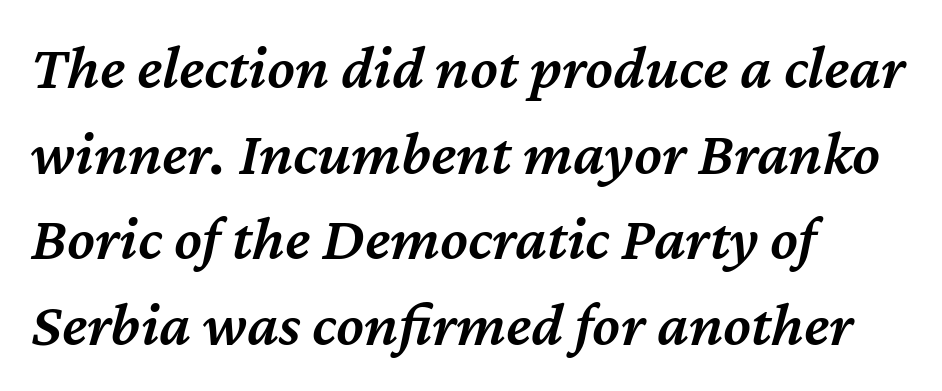
The image shows 63 px semibold type, italic (leaning right); set left-aligned, normal line spacing (1.36x), normal letter spacing, not underlined; medium stroke contrast and a medium x-height.
